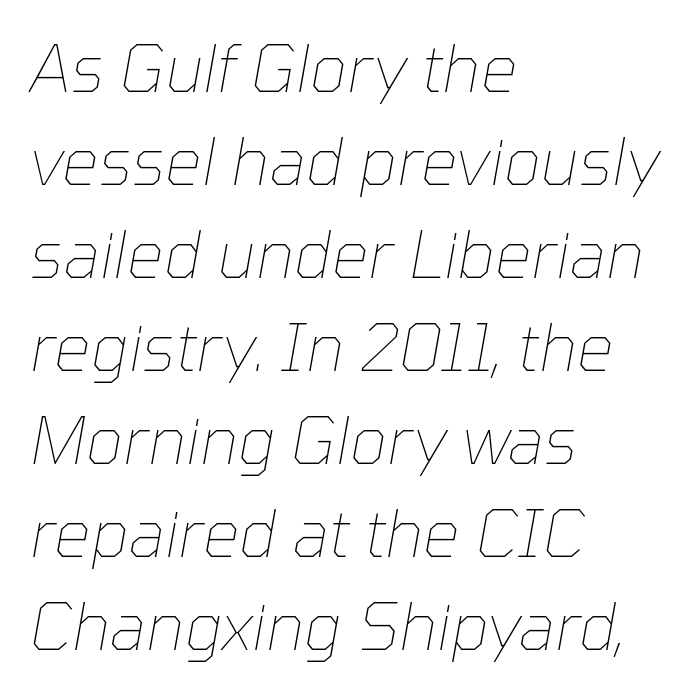
{"italic": "yes", "lean": "right", "slant_degrees": 10, "bold": "no", "weight": "thin", "width": "normal", "stroke_contrast": "low", "x_height": "medium", "monospaced": "no", "underline": "no", "align": "left", "line_spacing": "normal", "line_spacing_ratio": 1.43, "letter_spacing": "normal", "letter_spacing_em": 0.0, "glyph_px": 65}
